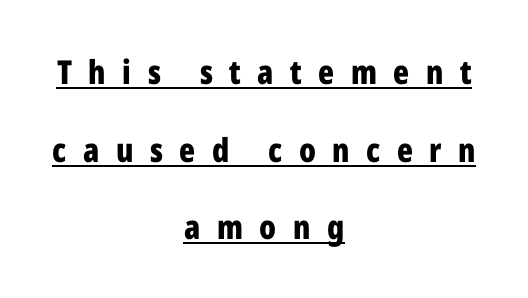
A typesetter would label this face a sans. Neither beginnings nor endings align; midpoints do. This sample has the flowing, uneven cadence of proportional lettering. Thick stems and heavy bowls — unmistakably bold. The designer dialed line spacing up above the default. Tracking value appears strongly positive — letters spread wide.
